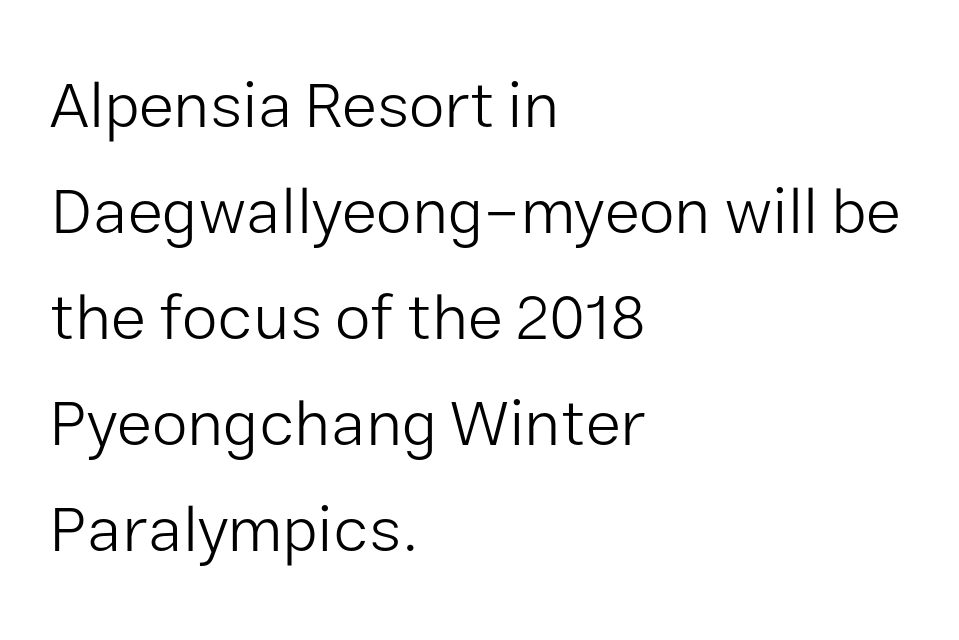
Q: Is the text bold? A: No.
Q: Is the text italic (slanted)? A: No, it is upright.
Q: Is the typeface a serif or a sans-serif typeface? A: Sans-serif.
Q: Is the text underlined? A: No.
Q: How is the paragraph aligned? A: Left-aligned.
Q: Is the spacing between letters normal or unusually wide? A: Normal.
Q: Is the spacing between lines tight, normal or loose? A: Normal.
Q: Width (condensed, normal, or wide)? A: Normal.
Q: Stroke contrast? A: Low.
Q: x-height? A: Medium.
Q: Monospaced? A: No.
